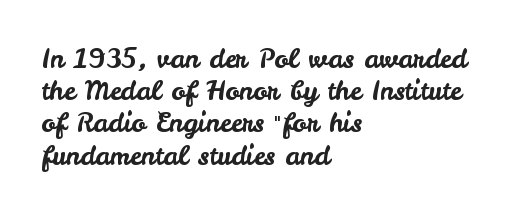
The image shows 26 px text type; set left-aligned, line spacing 1.24x, normal letter spacing, not underlined.
